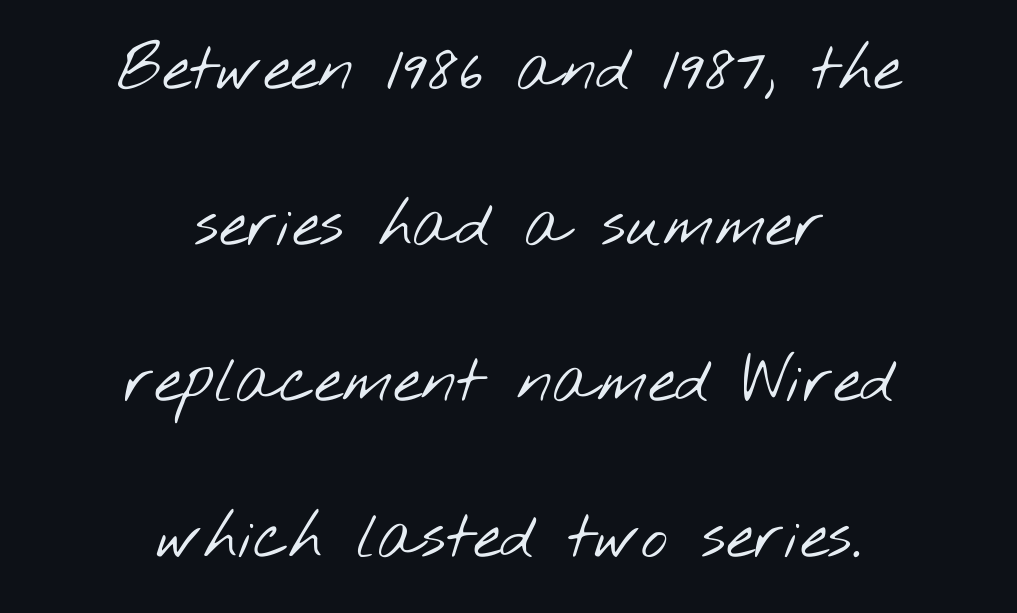
{"serif": "no", "bold": "no", "weight": "light", "width": "wide", "stroke_contrast": "low", "x_height": "small", "monospaced": "no", "underline": "no", "align": "center", "line_spacing": "loose", "line_spacing_ratio": 2.44, "letter_spacing": "normal", "letter_spacing_em": 0.0, "glyph_px": 64}
